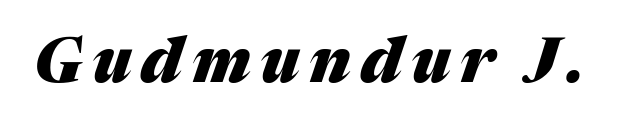
The image shows 62 px heavy type, italic (leaning right); set not underlined; medium stroke contrast and a medium x-height.
